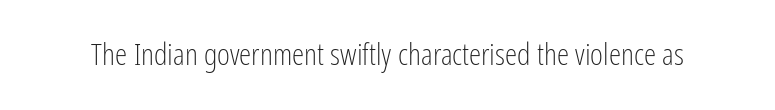
Here the designer chose a conventional face with non-uniform glyph widths. Serif or sans? Sans — the stroke terminals are bare. The lettering holds an erect, upright posture throughout. A quiet, ordinary-to-light weight characterises the typeface. The gaps between neighbouring characters are ordinary and unremarkable.
